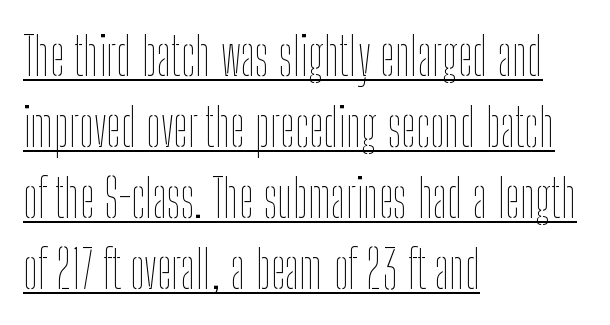
A typographer would call this underscored text. Counters stay open thanks to moderate or lighter strokes. Rows of type keep a routine distance in the vertical direction. Typeset ragged right — the left edge is the straight one. Observe the ordinary spacing: letters are neighbours, not strangers. Varying glyph widths throughout — classic text-font behaviour.
